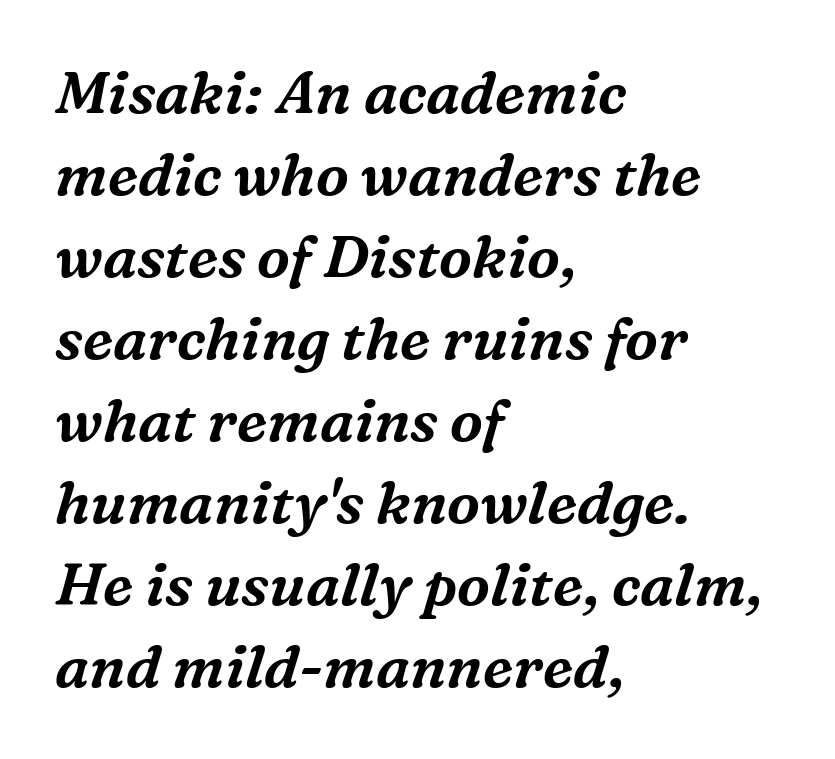
The specimen reads as italic at a glance. The rendering anchors every line to the left-hand side. This block has exactly the height ordinary leading produces. The space directly below the letters is spotless. Standard letterfit; no display-style spreading of the glyphs.
